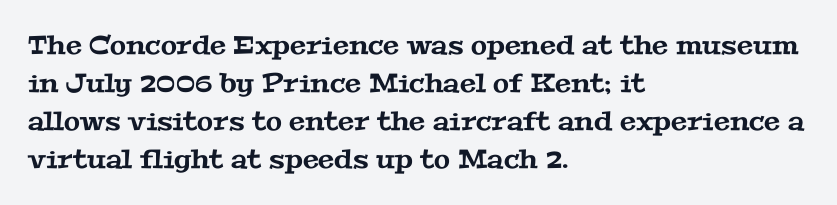
The image shows 26 px text type; set left-aligned, normal line spacing (1.46x), normal letter spacing, not underlined.
